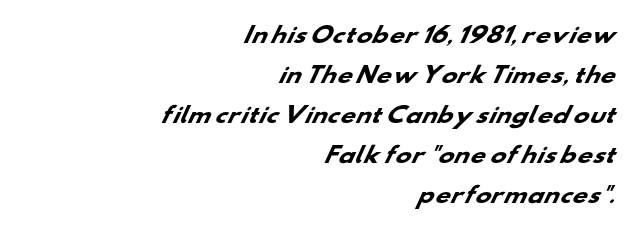
The passage shown is not underscored anywhere. The ragged edge is on the left, which tells us the setting is flush right. Between one letter and the next there's only the usual sliver of space. Weight: bold. How would I describe the line gaps? Wide and relaxed.
